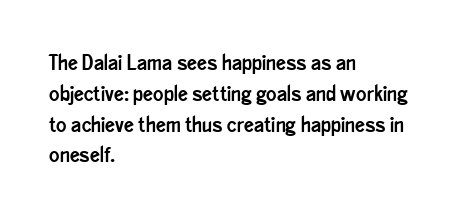
Q: Is the text italic (slanted)? A: No, it is upright.
Q: Is the text underlined? A: No.
Q: How is the paragraph aligned? A: Left-aligned.
Q: Is the spacing between letters normal or unusually wide? A: Normal.
Q: Is the spacing between lines tight, normal or loose? A: Normal.
